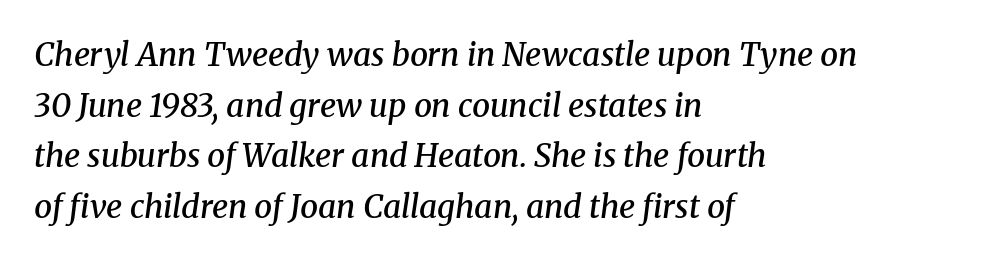
{"serif": "yes", "italic": "yes", "lean": "right", "slant_degrees": 8, "bold": "semi", "weight": "semibold", "width": "normal", "stroke_contrast": "medium", "x_height": "medium", "monospaced": "no", "underline": "no", "align": "left", "line_spacing": "normal", "line_spacing_ratio": 1.58, "letter_spacing": "normal", "letter_spacing_em": 0.0, "glyph_px": 32}
